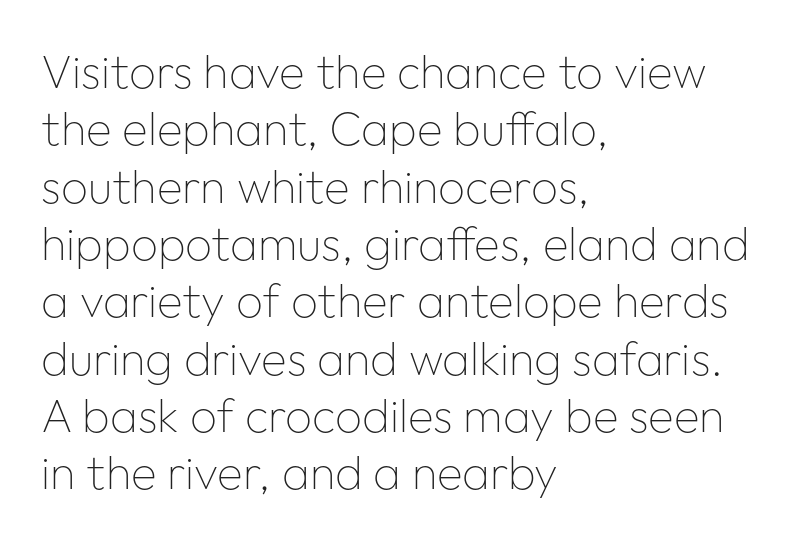
{"serif": "no", "italic": "no", "bold": "no", "weight": "thin", "width": "normal", "stroke_contrast": "low", "x_height": "medium", "monospaced": "no", "underline": "no", "align": "left", "line_spacing_ratio": 1.22, "letter_spacing": "normal", "letter_spacing_em": 0.0, "glyph_px": 47}
